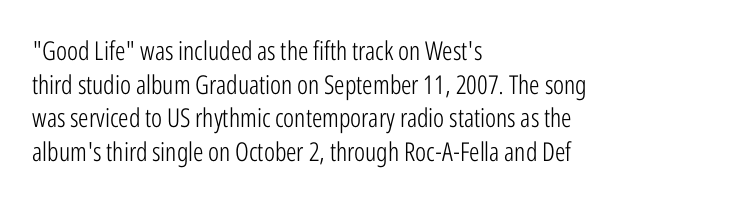
The image shows 26 px text type, upright; set left-aligned, normal line spacing (1.29x), normal letter spacing, not underlined.
